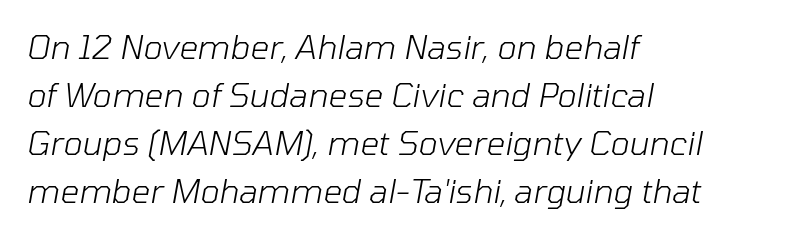
The image shows 33 px light type, italic (leaning right); set left-aligned, normal line spacing (1.45x), normal letter spacing, not underlined; low stroke contrast and a medium x-height.
